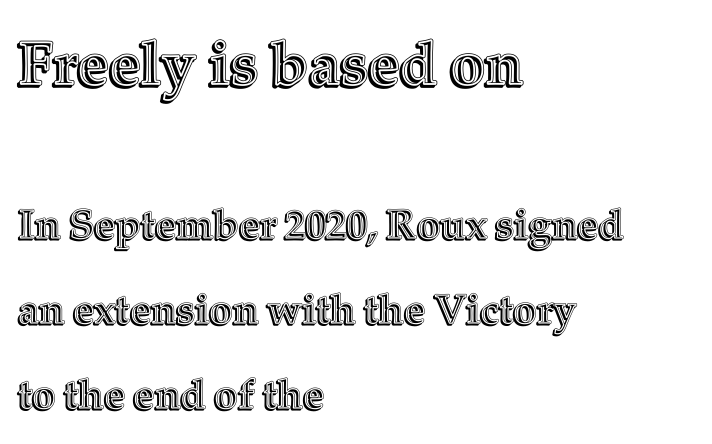
What's the leading like? Stretched, with rows far apart. The rendering uses natural spacing where letterforms have individual widths. Words appear dense and cohesive because spacing is normal. The zone under the glyphs is completely vacant.
